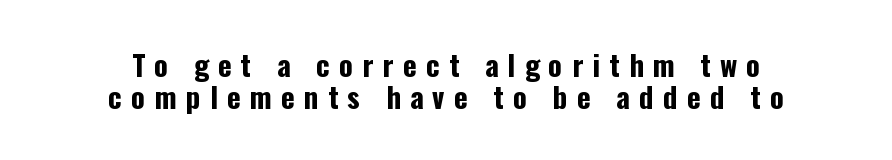
In terms of letterform style, serifs are entirely absent. Compared with an ordinary text face, these strokes are far heavier — a full bold. Casual observation: everything's sitting right in the middle. Honestly, there is no underline to notice here at all. Style check: upright.
